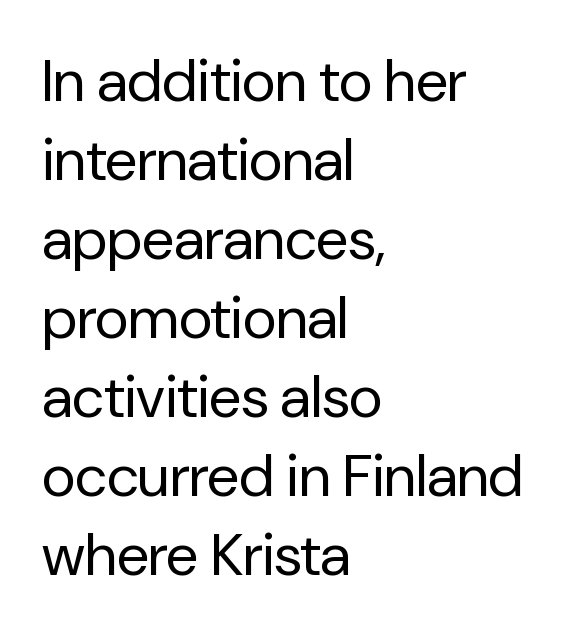
{"serif": "no", "italic": "no", "bold": "no", "weight": "regular", "width": "normal", "stroke_contrast": "low", "x_height": "medium", "monospaced": "no", "underline": "no", "align": "left", "line_spacing": "normal", "line_spacing_ratio": 1.34, "letter_spacing": "normal", "letter_spacing_em": 0.0, "glyph_px": 59}
